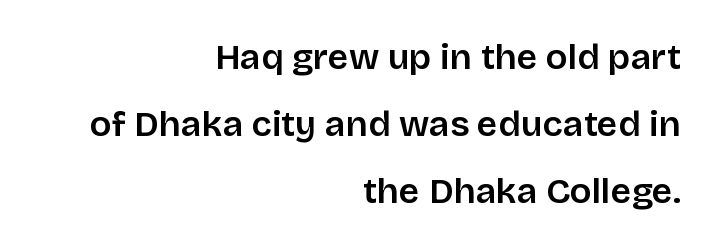
Q: Is the text italic (slanted)? A: No, it is upright.
Q: Is the typeface a serif or a sans-serif typeface? A: Sans-serif.
Q: Is the text underlined? A: No.
Q: How is the paragraph aligned? A: Right-aligned.
Q: Is the spacing between letters normal or unusually wide? A: Normal.
Q: Width (condensed, normal, or wide)? A: Normal.
Q: Stroke contrast? A: Low.
Q: x-height? A: Large.
Q: Monospaced? A: No.
